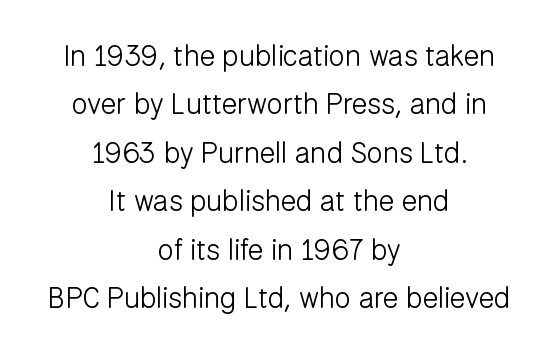
Unbolded letterforms with no extra heft. The gaps between neighbouring characters are ordinary and unremarkable. Leading: standard. The text block is weighted toward neither margin, spreading evenly from the middle.
